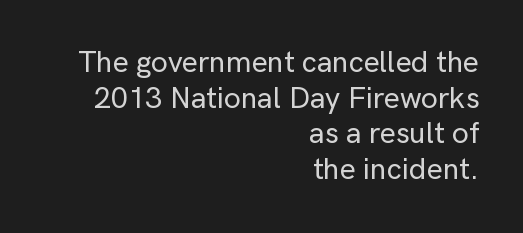
Q: Is the text italic (slanted)? A: No, it is upright.
Q: Is the typeface a serif or a sans-serif typeface? A: Sans-serif.
Q: Is the text underlined? A: No.
Q: How is the paragraph aligned? A: Right-aligned.
Q: Is the spacing between letters normal or unusually wide? A: Normal.
Q: Width (condensed, normal, or wide)? A: Normal.
Q: Stroke contrast? A: Low.
Q: x-height? A: Medium.
Q: Monospaced? A: No.
